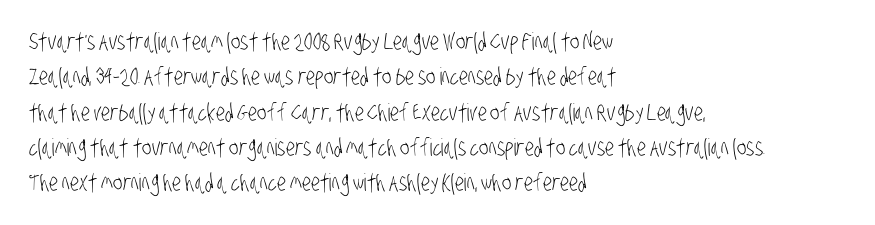
Q: Is the text bold? A: No.
Q: Is the text underlined? A: No.
Q: How is the paragraph aligned? A: Left-aligned.
Q: Is the spacing between letters normal or unusually wide? A: Normal.
Q: Is the spacing between lines tight, normal or loose? A: Normal.
